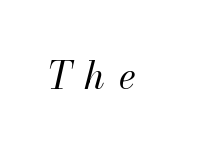
No extra ink here — the face is not bold. Loose tracking; the words dissolve into strings of separated letters. Honestly, there is no underline to notice here at all. Varying glyph widths throughout — classic text-font behaviour. Italic? Definitely — the glyphs are oblique.
